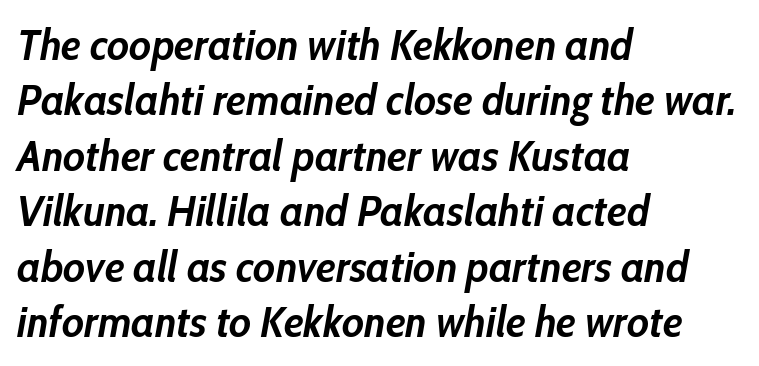
{"italic": "yes", "lean": "right", "slant_degrees": 10, "bold": "yes", "weight": "semibold", "width": "condensed", "stroke_contrast": "low", "x_height": "medium", "monospaced": "no", "underline": "no", "align": "left", "line_spacing": "normal", "line_spacing_ratio": 1.26, "letter_spacing": "normal", "letter_spacing_em": 0.0, "glyph_px": 44}
